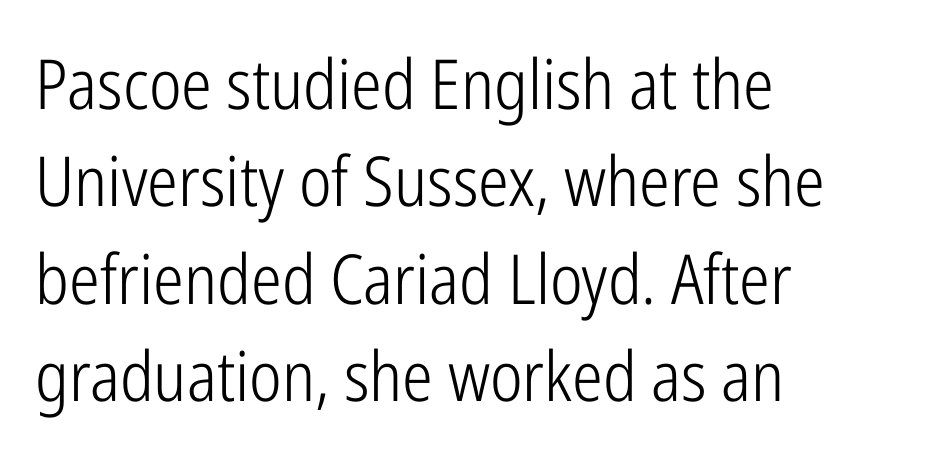
The vertical gap from one line to the next is medium. The axis of the letterforms is exactly vertical. Character widths vary here, with narrow letters taking less room than wide ones. These lines are composed in type without serifs.
